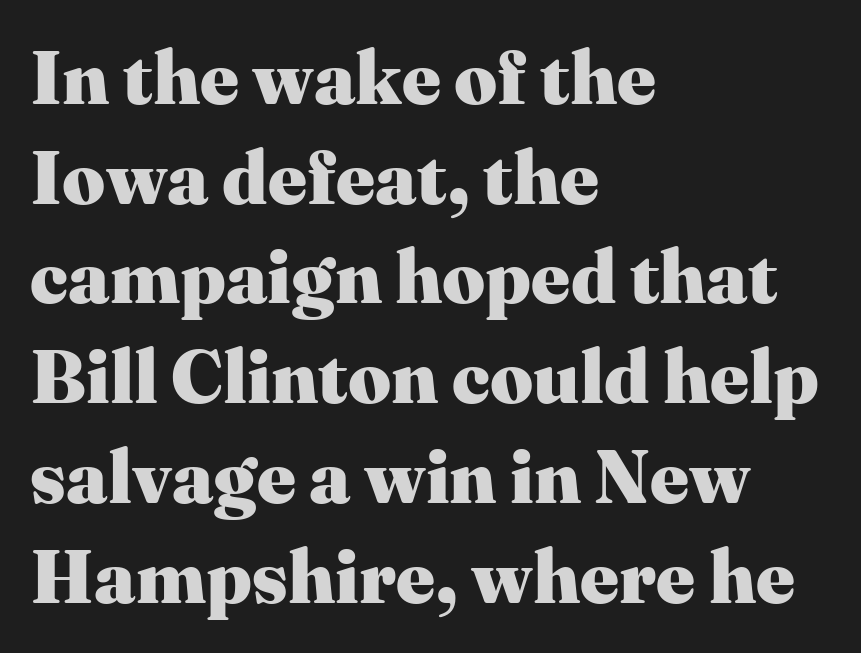
Q: Is the text bold? A: Yes.
Q: Is the text italic (slanted)? A: No, it is upright.
Q: Is the typeface a serif or a sans-serif typeface? A: Serif.
Q: Is the text underlined? A: No.
Q: How is the paragraph aligned? A: Left-aligned.
Q: Is the spacing between letters normal or unusually wide? A: Normal.
Q: Is the spacing between lines tight, normal or loose? A: Normal.
Q: Width (condensed, normal, or wide)? A: Normal.
Q: Stroke contrast? A: Medium.
Q: x-height? A: Medium.
Q: Monospaced? A: No.
